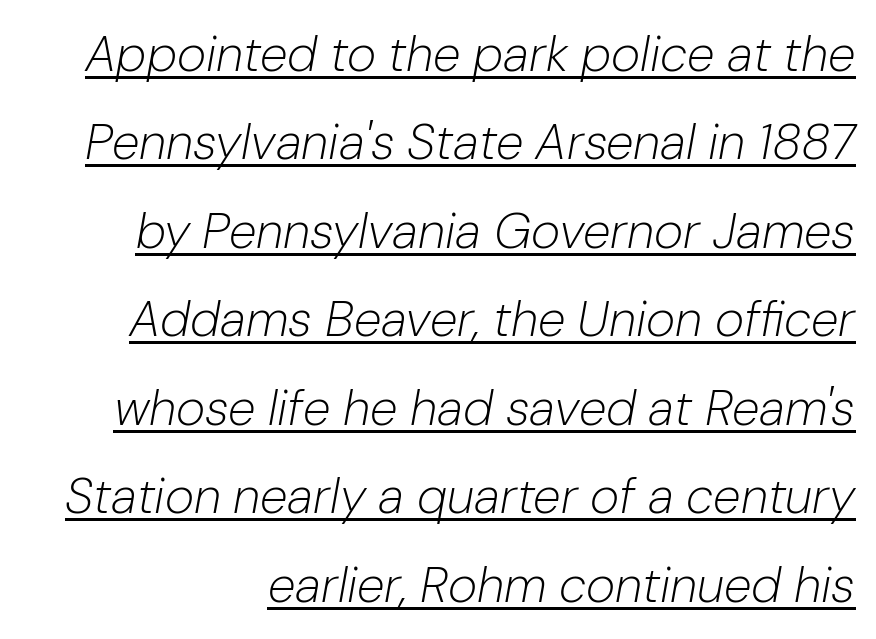
The image shows 50 px light type, italic (leaning right); set line spacing 1.77x, normal letter spacing, underlined; low stroke contrast and a medium x-height.
